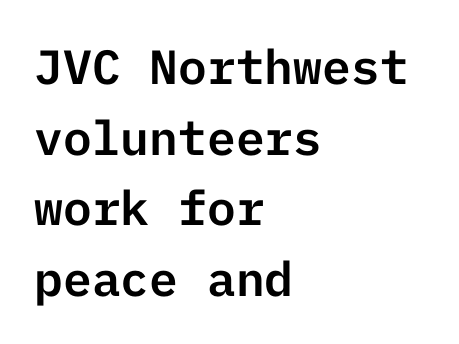
Between one letter and the next there's only the usual sliver of space. Rendered with straight, roman letterforms. In terms of leading, this rendering sits right in the middle. What kind of face is this? One without serifs — a sans. The rendering anchors every line to the left-hand side.
